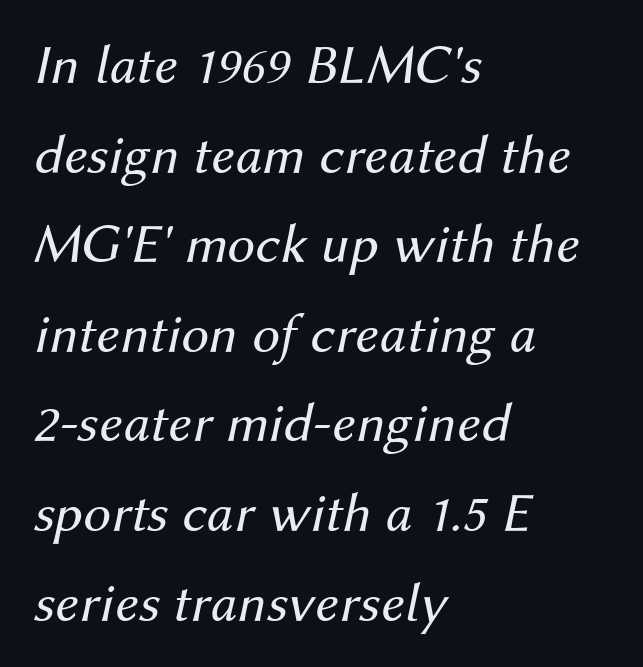
The rows are spaced the way most documents space them. Is the type heavy? It reads as light-to-regular instead. Rule under the text: the space is simply empty. The glyphs look as if they've been sheared to an angle. Which margin do the lines hug? The left one — the right edge is uneven.
